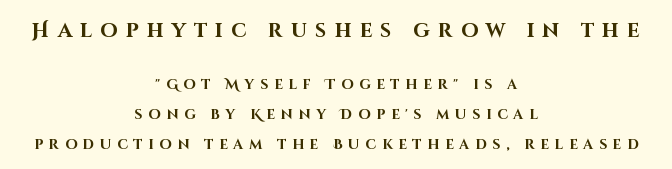
{"italic": "no", "bold": "yes", "underline": "no", "align": "center", "line_spacing": "loose", "line_spacing_ratio": 2.12, "letter_spacing": "wide", "letter_spacing_em": 0.4, "larger_block": "first", "size_ratio": 1.43, "glyph_px": 20}
